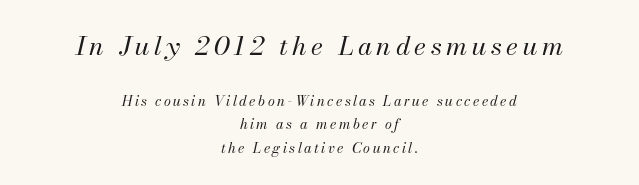
{"italic": "yes", "lean": "right", "slant_degrees": 13, "bold": "no", "underline": "no", "align": "center", "line_spacing": "normal", "line_spacing_ratio": 1.69, "larger_block": "first", "size_ratio": 1.86, "glyph_px": 26}
